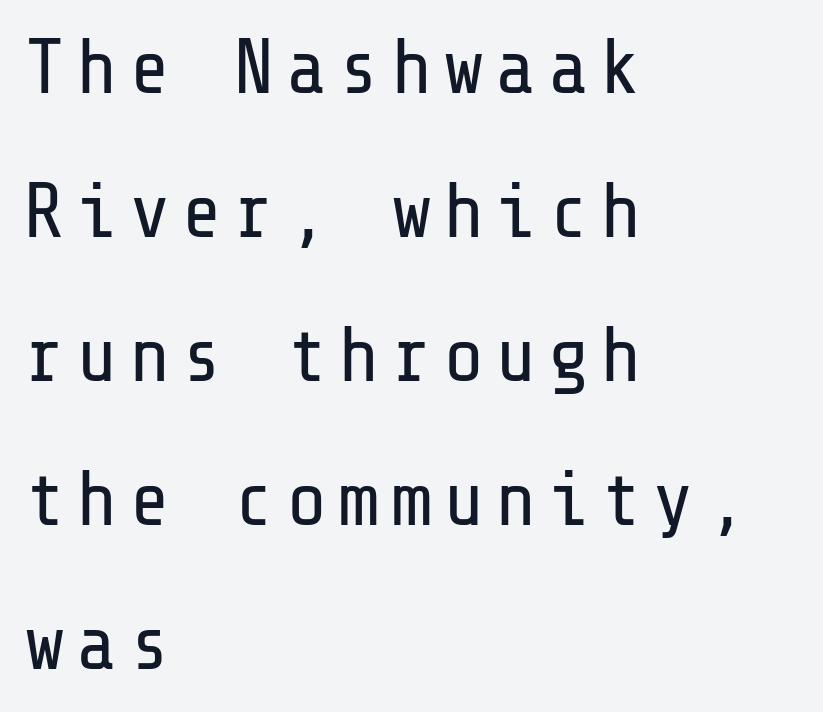
Q: Is the text bold? A: No.
Q: Is the text italic (slanted)? A: No, it is upright.
Q: Is the typeface a serif or a sans-serif typeface? A: Sans-serif.
Q: Is the text underlined? A: No.
Q: How is the paragraph aligned? A: Left-aligned.
Q: Width (condensed, normal, or wide)? A: Normal.
Q: Stroke contrast? A: Low.
Q: x-height? A: Medium.
